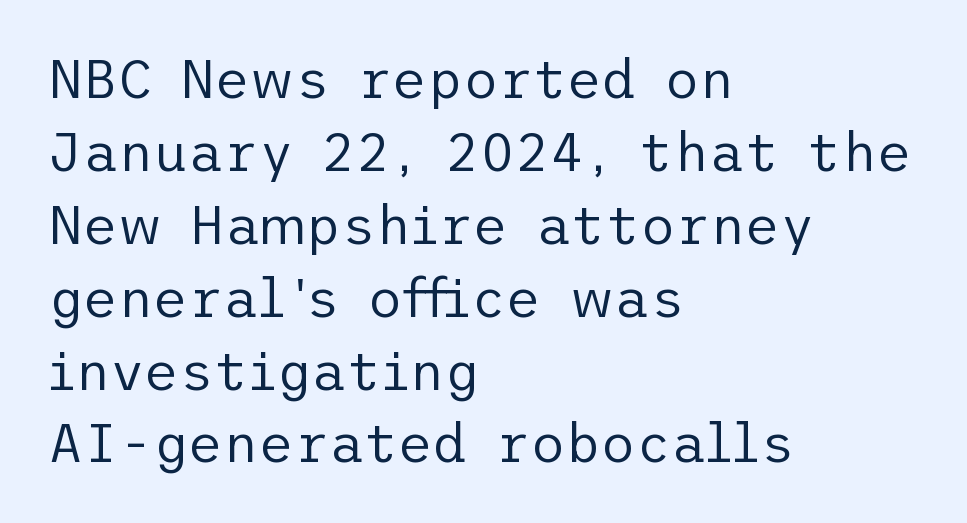
Q: Is the text bold? A: No.
Q: Is the text italic (slanted)? A: No, it is upright.
Q: Is the typeface a serif or a sans-serif typeface? A: Sans-serif.
Q: Is the text underlined? A: No.
Q: How is the paragraph aligned? A: Left-aligned.
Q: Is the spacing between letters normal or unusually wide? A: Normal.
Q: Is the spacing between lines tight, normal or loose? A: Normal.
Q: Width (condensed, normal, or wide)? A: Normal.
Q: Stroke contrast? A: Low.
Q: x-height? A: Medium.
